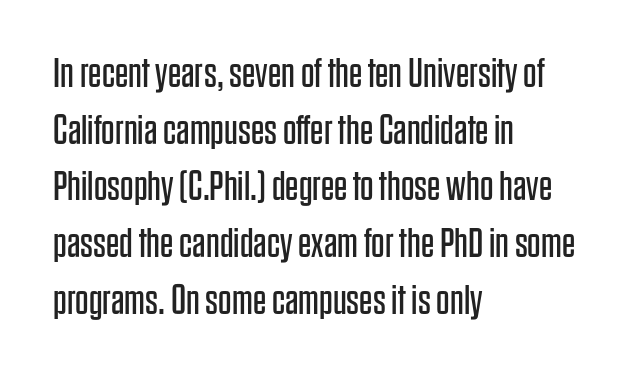
{"serif": "no", "italic": "no", "bold": "no", "weight": "regular", "width": "condensed", "stroke_contrast": "low", "x_height": "large", "monospaced": "no", "underline": "no", "align": "left", "line_spacing": "normal", "line_spacing_ratio": 1.35, "letter_spacing": "normal", "letter_spacing_em": 0.0, "glyph_px": 42}
